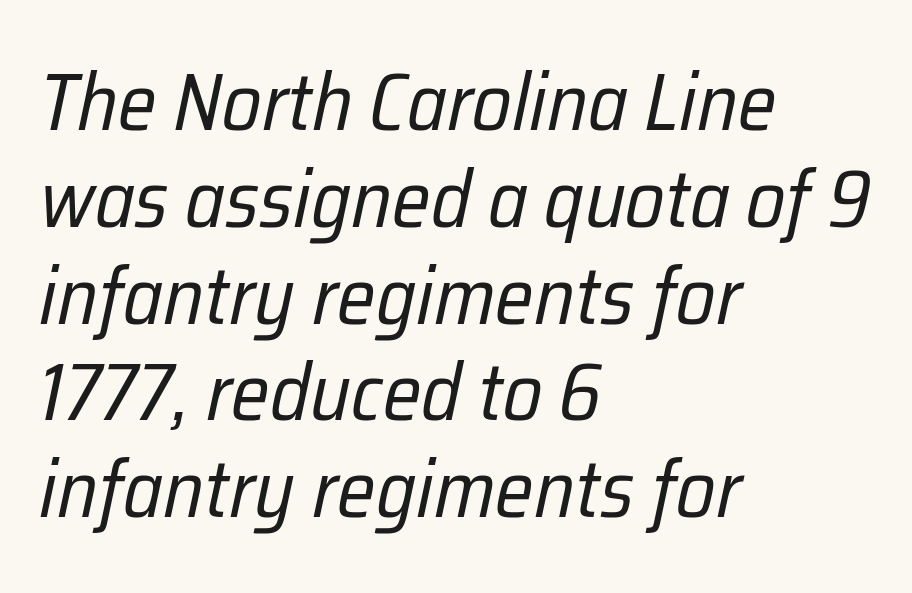
Q: Is the text bold? A: No.
Q: Is the text italic (slanted)? A: Yes, it leans right by about 12 degrees.
Q: Is the text underlined? A: No.
Q: How is the paragraph aligned? A: Left-aligned.
Q: Is the spacing between letters normal or unusually wide? A: Normal.
Q: Width (condensed, normal, or wide)? A: Condensed.
Q: Stroke contrast? A: Low.
Q: x-height? A: Medium.
Q: Monospaced? A: No.
